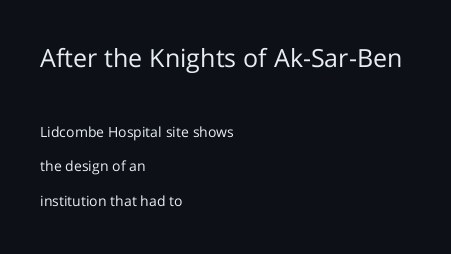
{"italic": "no", "bold": "no", "underline": "no", "align": "left", "line_spacing": "loose", "line_spacing_ratio": 2.47, "letter_spacing": "normal", "letter_spacing_em": 0.0, "larger_block": "first", "size_ratio": 1.79, "glyph_px": 25}
